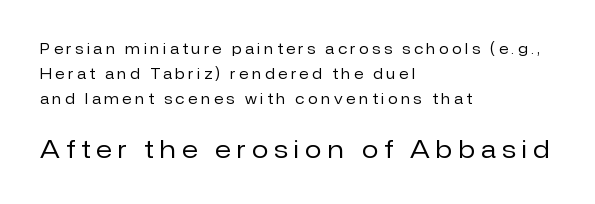
Q: Is the text bold? A: No.
Q: Is the text italic (slanted)? A: No, it is upright.
Q: Is the text underlined? A: No.
Q: How is the paragraph aligned? A: Left-aligned.
Q: Is the spacing between letters normal or unusually wide? A: Unusually wide.
Q: Which block of text is set in a larger size, the first (top) or the second (bottom)? A: The second (bottom) one.
